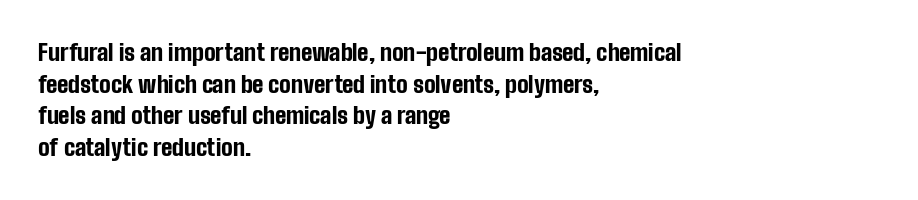
Q: Is the text bold? A: Yes.
Q: Is the text italic (slanted)? A: No, it is upright.
Q: Is the text underlined? A: No.
Q: How is the paragraph aligned? A: Left-aligned.
Q: Is the spacing between letters normal or unusually wide? A: Normal.
Q: Is the spacing between lines tight, normal or loose? A: Normal.
